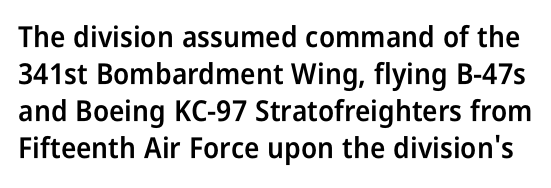
{"serif": "no", "italic": "no", "bold": "semi", "weight": "semibold", "width": "condensed", "stroke_contrast": "low", "x_height": "medium", "monospaced": "no", "underline": "no", "line_spacing": "normal", "line_spacing_ratio": 1.28, "letter_spacing": "normal", "letter_spacing_em": 0.0, "glyph_px": 29}
